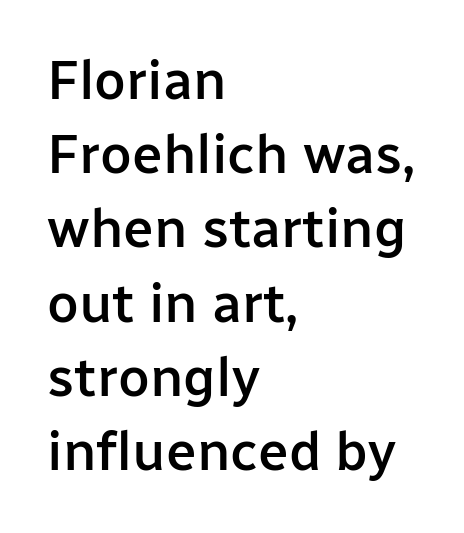
Honestly, there is no underline to notice here at all. The passage is arranged the way most books set body copy — flush left. Glyph-to-glyph distance matches everyday printed text. The rendering uses a moderate line-height, typical for paragraphs. Summary of weight: moderately heavy, a semibold. Grotesque or geometric, the face here clearly has no serifs.
